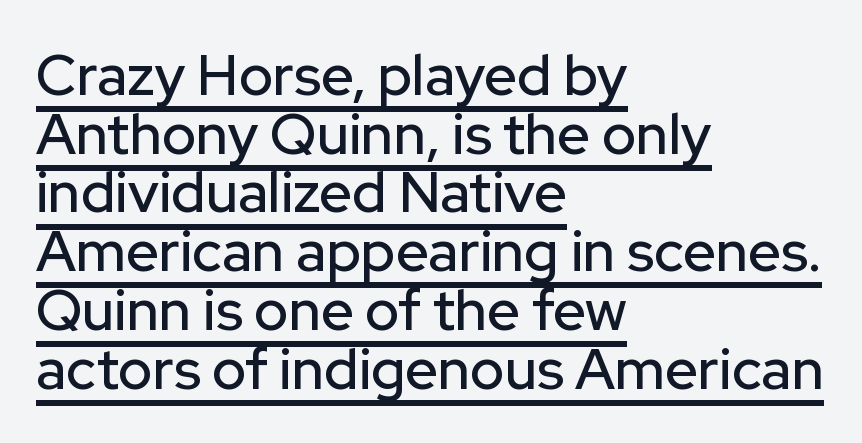
{"serif": "no", "italic": "no", "width": "normal", "stroke_contrast": "low", "x_height": "medium", "monospaced": "no", "underline": "yes", "align": "left", "line_spacing": "tight", "line_spacing_ratio": 1.03, "letter_spacing": "normal", "letter_spacing_em": 0.0, "glyph_px": 57}
